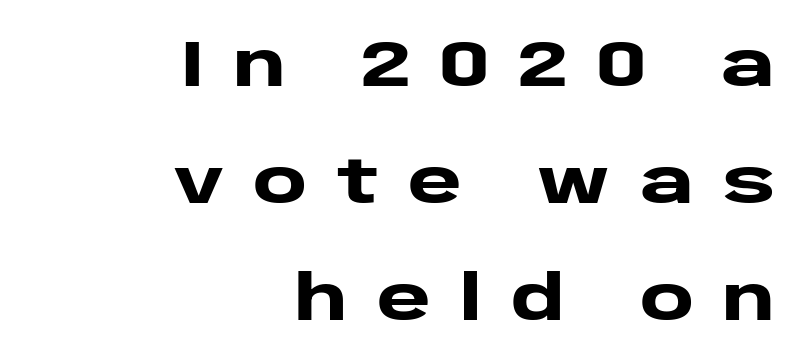
Q: Is the text bold? A: Yes.
Q: Is the text italic (slanted)? A: No, it is upright.
Q: Is the typeface a serif or a sans-serif typeface? A: Sans-serif.
Q: Is the text underlined? A: No.
Q: How is the paragraph aligned? A: Right-aligned.
Q: Is the spacing between letters normal or unusually wide? A: Unusually wide.
Q: Width (condensed, normal, or wide)? A: Wide.
Q: Stroke contrast? A: Low.
Q: x-height? A: Large.
Q: Monospaced? A: No.
